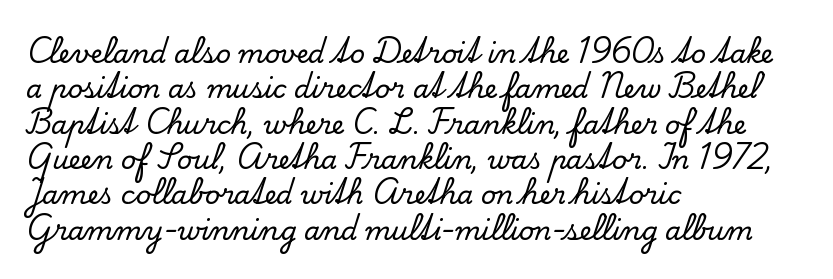
Q: Is the text italic (slanted)? A: Yes.
Q: Is the text underlined? A: No.
Q: How is the paragraph aligned? A: Left-aligned.
Q: Is the spacing between letters normal or unusually wide? A: Normal.
Q: Is the spacing between lines tight, normal or loose? A: Normal.
